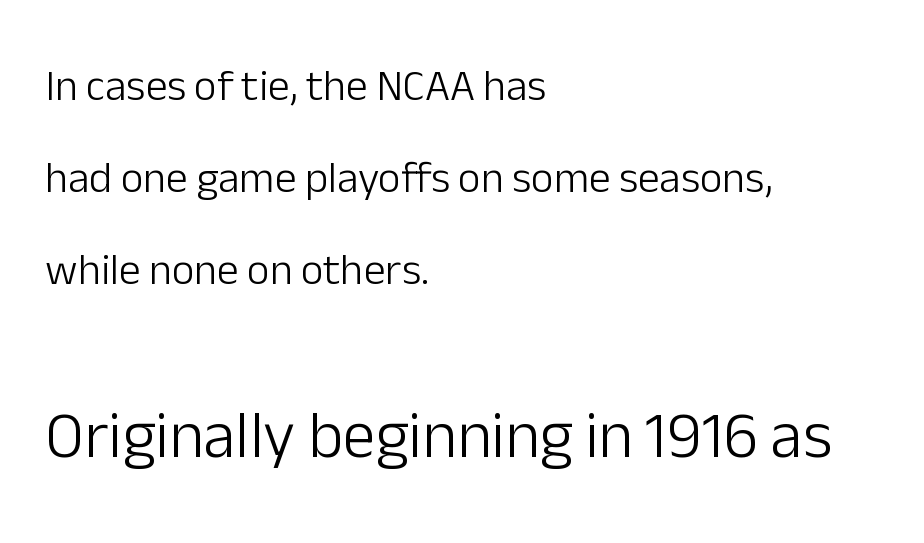
Q: Is the text bold? A: No.
Q: Is the text italic (slanted)? A: No, it is upright.
Q: Is the typeface a serif or a sans-serif typeface? A: Sans-serif.
Q: Is the text underlined? A: No.
Q: How is the paragraph aligned? A: Left-aligned.
Q: Is the spacing between letters normal or unusually wide? A: Normal.
Q: Is the spacing between lines tight, normal or loose? A: Loose.
Q: Which block of text is set in a larger size, the first (top) or the second (bottom)? A: The second (bottom) one.
Q: Width (condensed, normal, or wide)? A: Normal.
Q: Stroke contrast? A: Low.
Q: x-height? A: Medium.
Q: Monospaced? A: No.
